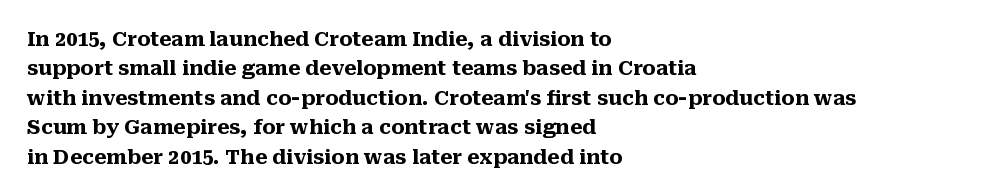
Emphasis by weight is at full strength: bold. The glyphs are unaccompanied by any horizontal stroke below them. Nothing unusual about the tracking: characters are spaced as the font intends. Do the letters lean? They stand straight. Every row of glyphs begins at an identical x-position on the left.
